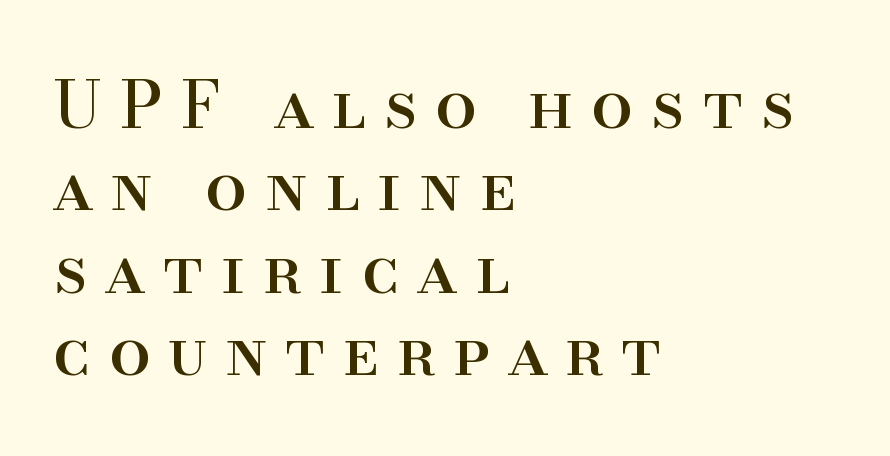
{"serif": "yes", "italic": "no", "width": "normal", "stroke_contrast": "high", "x_height": "small", "monospaced": "no", "underline": "no", "align": "left", "line_spacing": "normal", "line_spacing_ratio": 1.25, "letter_spacing": "wide", "letter_spacing_em": 0.27, "glyph_px": 66}
